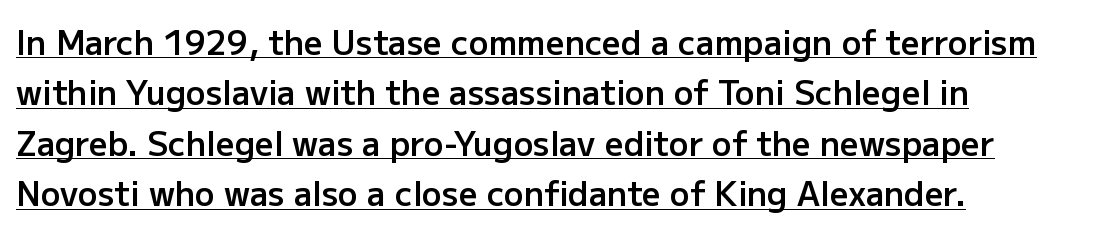
The image shows 33 px semibold sans-serif type, upright; set left-aligned, normal line spacing (1.53x), normal letter spacing, underlined; low stroke contrast and a medium x-height.
